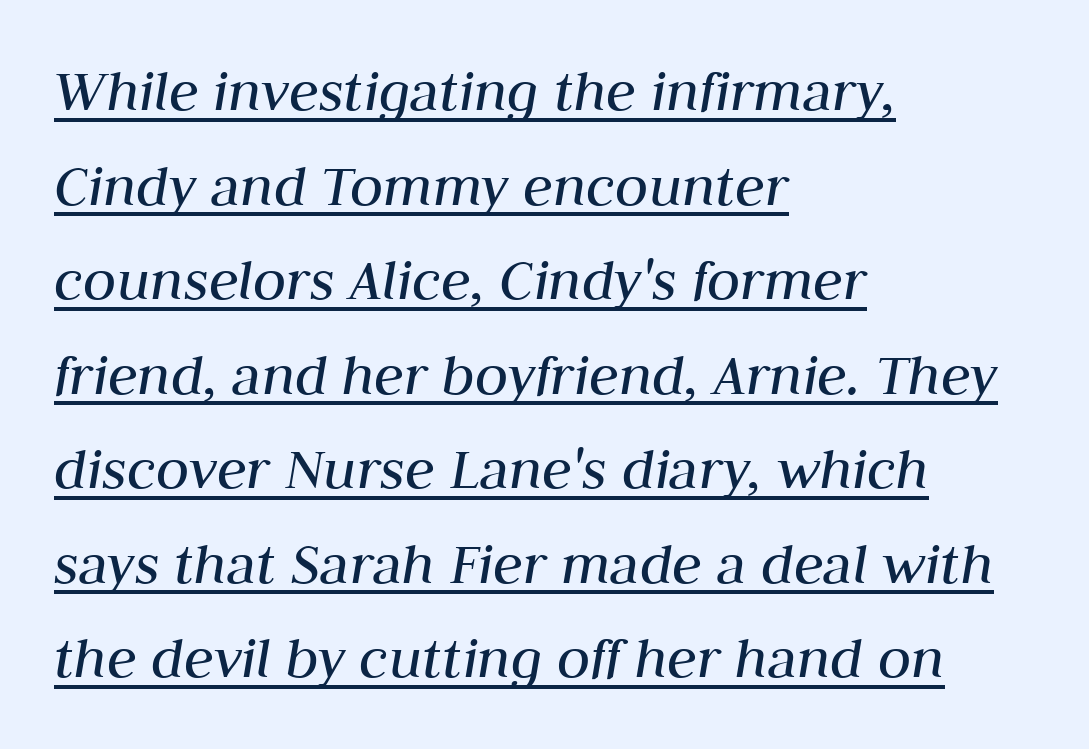
Q: Is the text bold? A: No.
Q: Is the text italic (slanted)? A: Yes, it leans right by about 10 degrees.
Q: Is the text underlined? A: Yes.
Q: How is the paragraph aligned? A: Left-aligned.
Q: Is the spacing between letters normal or unusually wide? A: Normal.
Q: Is the spacing between lines tight, normal or loose? A: Normal.
Q: Width (condensed, normal, or wide)? A: Normal.
Q: Stroke contrast? A: Medium.
Q: x-height? A: Medium.
Q: Monospaced? A: No.
